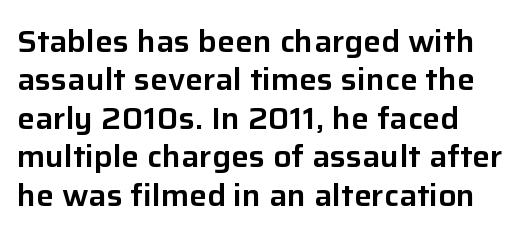
Does extra space separate the letters? No, they use regular spacing. These lines are rendered in a variable-pitch font. Just letters on the line, the space beneath them empty. You can tell from the bare stems that sans-serif type was used.
